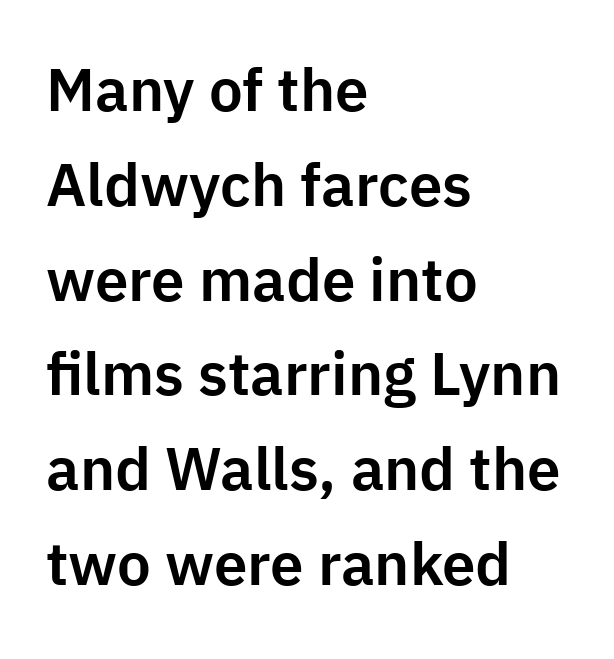
The image shows 60 px sans-serif type, upright; set left-aligned, normal line spacing (1.58x), normal letter spacing, not underlined; low stroke contrast and a medium x-height.
